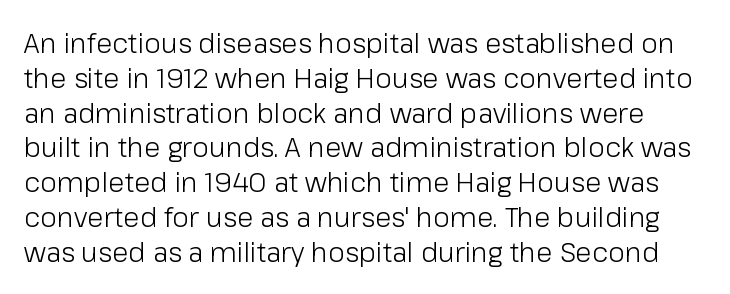
The passage shown stacks its lines at a standard gap. Inter-character spacing is left at the font's built-in metrics. Weight: not bold — regular or lighter. A clean baseline with only descenders dipping below it. A typesetter would mark this as roman, not italic.
